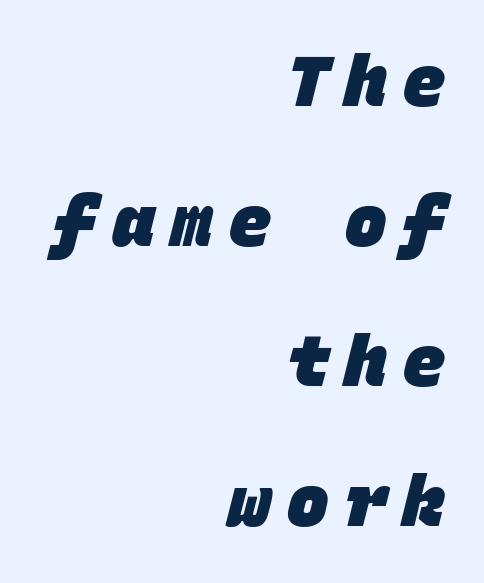
Q: Is the text bold? A: Yes.
Q: Is the typeface a serif or a sans-serif typeface? A: Sans-serif.
Q: Is the text underlined? A: No.
Q: How is the paragraph aligned? A: Right-aligned.
Q: Is the spacing between letters normal or unusually wide? A: Unusually wide.
Q: Is the spacing between lines tight, normal or loose? A: Loose.
Q: Width (condensed, normal, or wide)? A: Normal.
Q: Stroke contrast? A: Low.
Q: x-height? A: Large.
Q: Monospaced? A: Yes.
